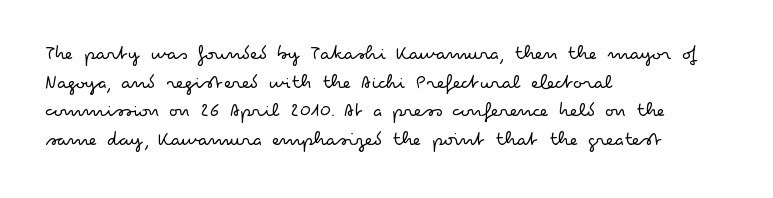
The image shows 21 px text type, upright; set left-aligned, normal line spacing (1.36x), normal letter spacing, not underlined.
